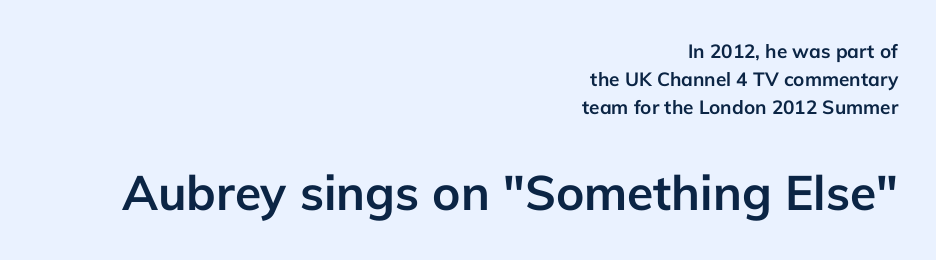
Q: Is the text bold? A: Yes.
Q: Is the text italic (slanted)? A: No, it is upright.
Q: Is the typeface a serif or a sans-serif typeface? A: Sans-serif.
Q: Is the text underlined? A: No.
Q: How is the paragraph aligned? A: Right-aligned.
Q: Is the spacing between letters normal or unusually wide? A: Normal.
Q: Is the spacing between lines tight, normal or loose? A: Normal.
Q: Which block of text is set in a larger size, the first (top) or the second (bottom)? A: The second (bottom) one.
Q: Width (condensed, normal, or wide)? A: Normal.
Q: Stroke contrast? A: Low.
Q: x-height? A: Medium.
Q: Monospaced? A: No.
